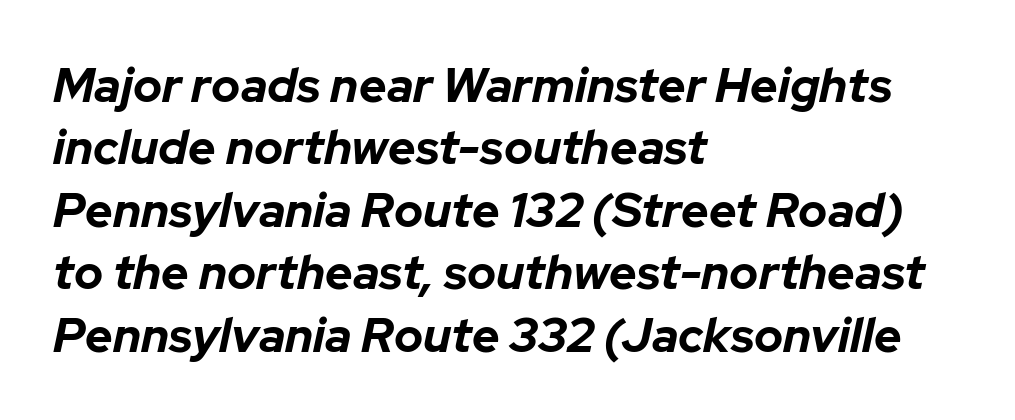
{"italic": "yes", "lean": "right", "slant_degrees": 12, "bold": "yes", "weight": "bold", "width": "normal", "stroke_contrast": "low", "x_height": "medium", "monospaced": "no", "underline": "no", "align": "left", "line_spacing": "normal", "line_spacing_ratio": 1.3, "letter_spacing": "normal", "letter_spacing_em": 0.0, "glyph_px": 48}
